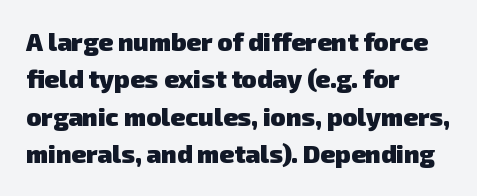
{"bold": "yes", "underline": "no", "align": "left", "line_spacing": "normal", "line_spacing_ratio": 1.5, "letter_spacing": "normal", "letter_spacing_em": 0.0, "glyph_px": 25}
